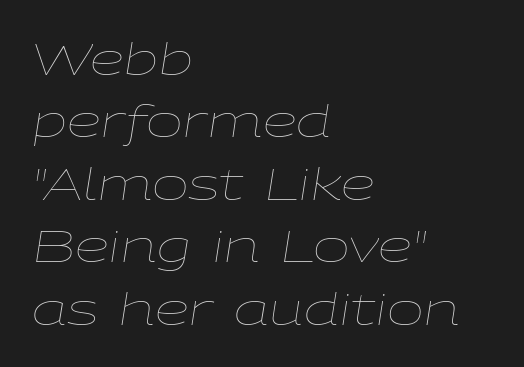
The image shows 44 px thin, wide type, italic (leaning right); set left-aligned, normal line spacing (1.42x), normal letter spacing, not underlined; low stroke contrast and a medium x-height.
